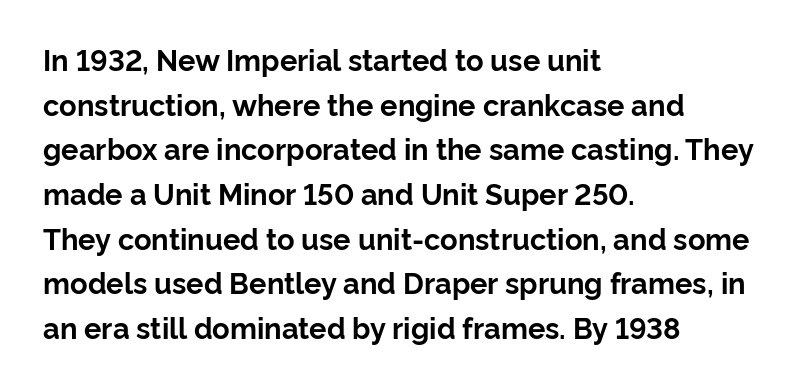
A typesetter would call this proportional, since set widths differ per character. In terms of letterspacing, this is plain default setting. The passage shown is typeset with a sans-serif family. The foot of each line stays bare and open. Line spacing here is normal.
